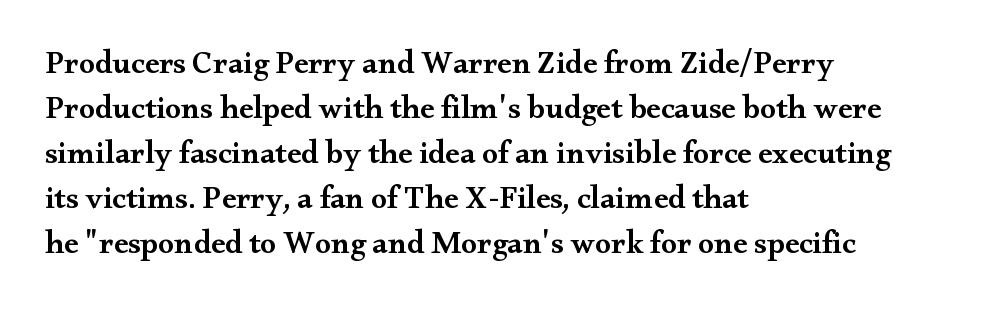
Q: Is the text bold? A: Semi-bold.
Q: Is the text italic (slanted)? A: No, it is upright.
Q: Is the typeface a serif or a sans-serif typeface? A: Serif.
Q: Is the text underlined? A: No.
Q: How is the paragraph aligned? A: Left-aligned.
Q: Is the spacing between letters normal or unusually wide? A: Normal.
Q: Is the spacing between lines tight, normal or loose? A: Normal.
Q: Width (condensed, normal, or wide)? A: Wide.
Q: Stroke contrast? A: Medium.
Q: x-height? A: Small.
Q: Monospaced? A: No.
